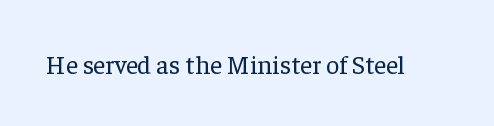
Q: Is the text bold? A: No.
Q: Is the text italic (slanted)? A: No, it is upright.
Q: Is the text underlined? A: No.
Q: Is the spacing between letters normal or unusually wide? A: Normal.
